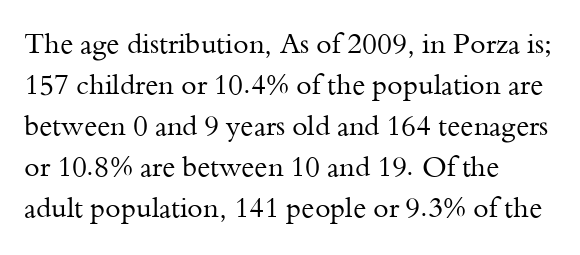
Leading matches the norm, producing a regular column. The foot of each line stays bare and open. Notice how the passage keeps a crisp vertical edge on the left only. Type style note: has serifs. Is this a fixed-width face? No — the glyphs have proportional, varying widths.
